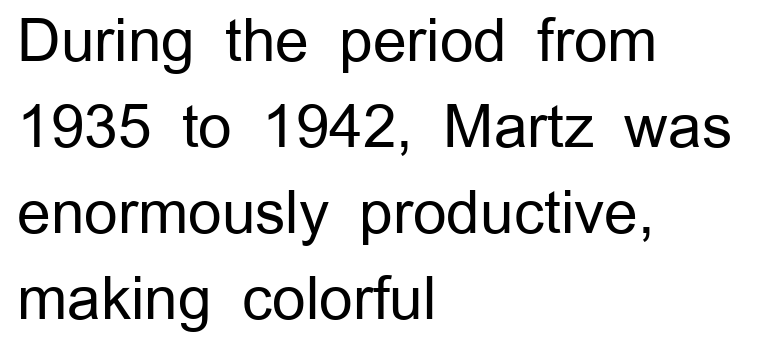
Q: Is the text bold? A: No.
Q: Is the text italic (slanted)? A: No, it is upright.
Q: Is the typeface a serif or a sans-serif typeface? A: Sans-serif.
Q: Is the text underlined? A: No.
Q: How is the paragraph aligned? A: Left-aligned.
Q: Is the spacing between letters normal or unusually wide? A: Normal.
Q: Is the spacing between lines tight, normal or loose? A: Normal.
Q: Width (condensed, normal, or wide)? A: Normal.
Q: Stroke contrast? A: Low.
Q: x-height? A: Medium.
Q: Monospaced? A: No.
